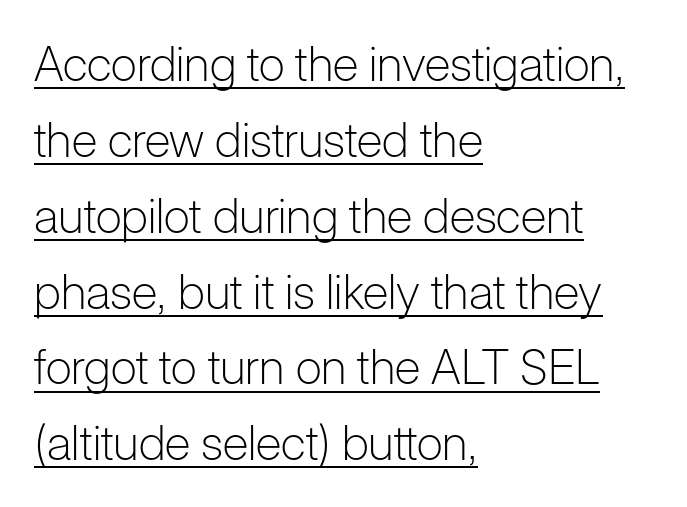
In CSS terms this would be text-align: left. Weight class: somewhere from thin through regular. The words here are underlined. Proportional: the letters do not fall into vertical columns. Rows of type keep a routine distance in the vertical direction. A typesetter would mark this as roman, not italic.
